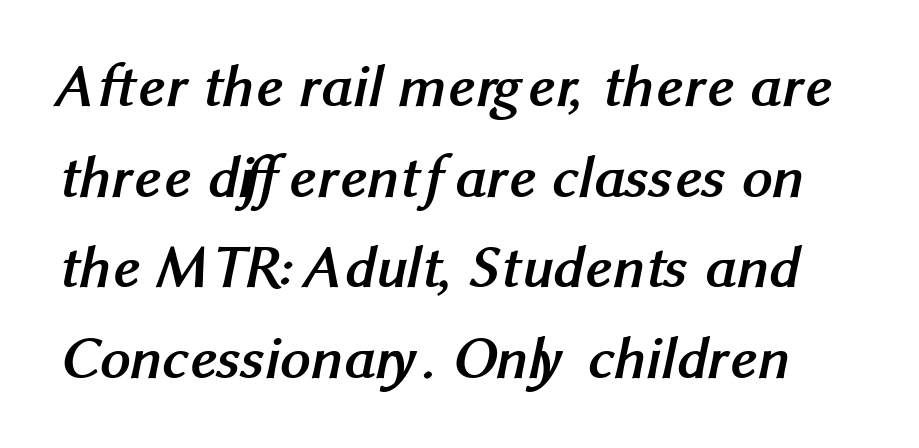
Q: Is the text bold? A: Yes.
Q: Is the typeface a serif or a sans-serif typeface? A: Sans-serif.
Q: Is the text underlined? A: No.
Q: How is the paragraph aligned? A: Left-aligned.
Q: Is the spacing between letters normal or unusually wide? A: Normal.
Q: Is the spacing between lines tight, normal or loose? A: Normal.
Q: Width (condensed, normal, or wide)? A: Normal.
Q: Stroke contrast? A: Medium.
Q: x-height? A: Medium.
Q: Monospaced? A: No.
